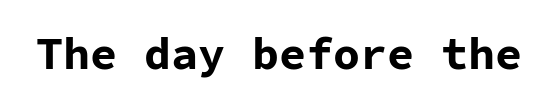
Q: Is the text bold? A: Yes.
Q: Is the text italic (slanted)? A: No, it is upright.
Q: Is the typeface a serif or a sans-serif typeface? A: Sans-serif.
Q: Is the text underlined? A: No.
Q: Is the spacing between letters normal or unusually wide? A: Normal.
Q: Width (condensed, normal, or wide)? A: Normal.
Q: Stroke contrast? A: Low.
Q: x-height? A: Medium.
Q: Monospaced? A: Yes.
